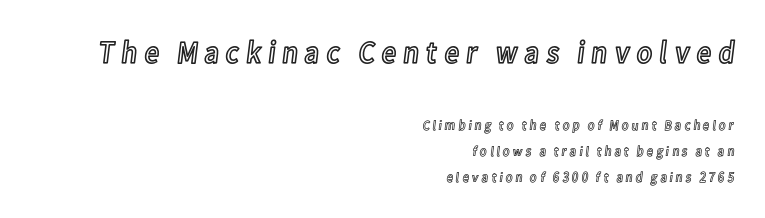
Q: Is the text italic (slanted)? A: Yes.
Q: Is the text underlined? A: No.
Q: How is the paragraph aligned? A: Right-aligned.
Q: Which block of text is set in a larger size, the first (top) or the second (bottom)? A: The first (top) one.
Q: Width (condensed, normal, or wide)? A: Condensed.
Q: x-height? A: Medium.
Q: Monospaced? A: No.
